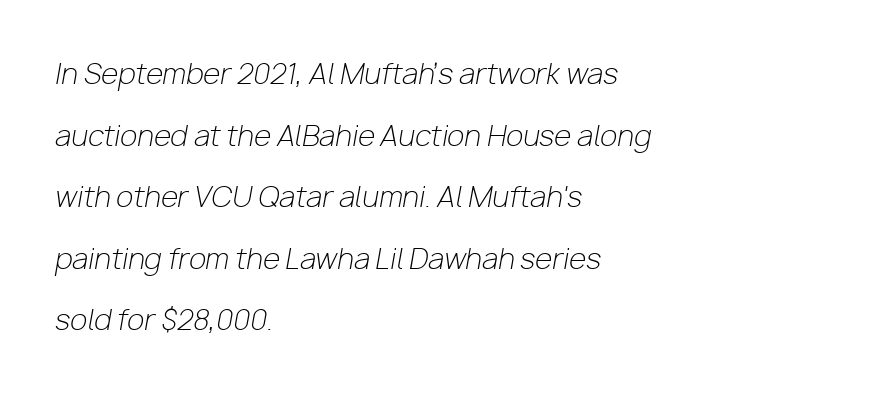
The letters advance in unequal steps, a hallmark of proportional type. Widely set lines give the paragraph a tall, airy silhouette. Descenders are the only things crossing below the line. What stands out about the letter spacing? Nothing — it is the standard amount.
